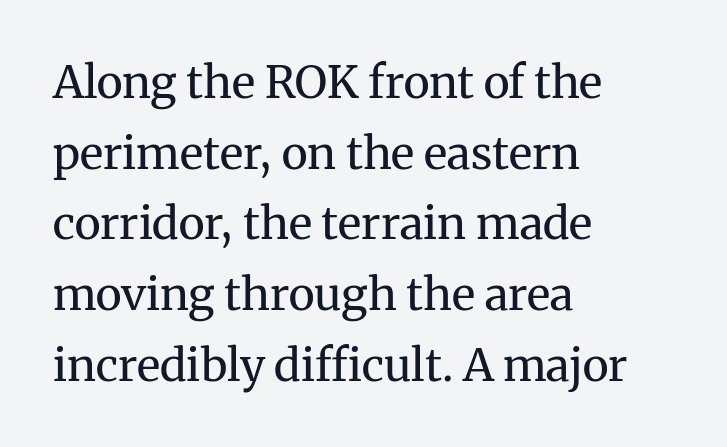
The image shows 45 px regular-weight serif type, upright; set left-aligned, normal line spacing (1.57x), normal letter spacing, not underlined; medium stroke contrast and a medium x-height.
